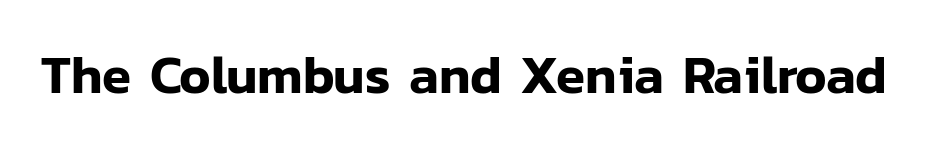
The image shows 53 px sans-serif type, upright; set normal letter spacing, not underlined; low stroke contrast and a medium x-height.
